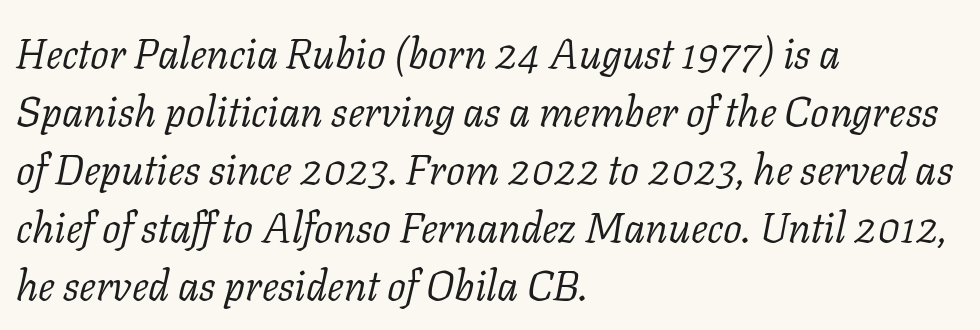
Here the designer chose a conventional face with non-uniform glyph widths. The letterforms sit at book weight or below. Leftover space on each line is placed entirely after the last word. Font category for this specimen: serif. What's the leading like? Ordinary, nothing unusual. Spacing between characters is what you'd get straight out of the box.
